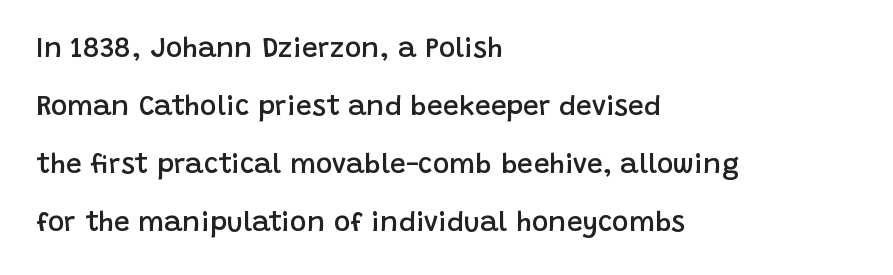
The image shows 28 px semibold sans-serif type, upright; set left-aligned, loose line spacing (2.07x), normal letter spacing, not underlined; low stroke contrast and a large x-height.
